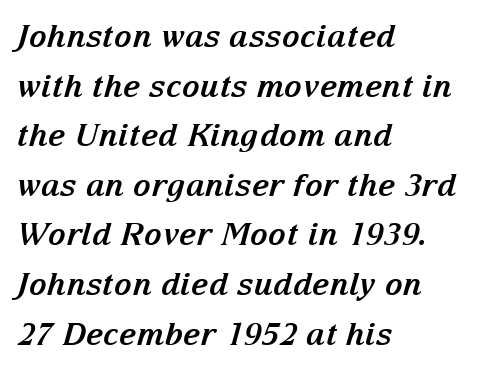
The image shows 31 px bold serif type, italic (leaning right); set left-aligned, normal line spacing (1.6x), normal letter spacing, not underlined; medium stroke contrast and a medium x-height.
